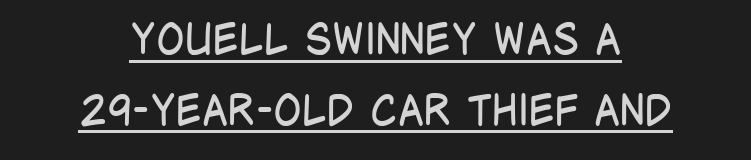
Q: Is the text bold? A: No.
Q: Is the text italic (slanted)? A: No, it is upright.
Q: Is the typeface a serif or a sans-serif typeface? A: Sans-serif.
Q: Is the text underlined? A: Yes.
Q: How is the paragraph aligned? A: Centered.
Q: Is the spacing between letters normal or unusually wide? A: Normal.
Q: Is the spacing between lines tight, normal or loose? A: Normal.
Q: Width (condensed, normal, or wide)? A: Condensed.
Q: Stroke contrast? A: Low.
Q: x-height? A: Large.
Q: Monospaced? A: No.
